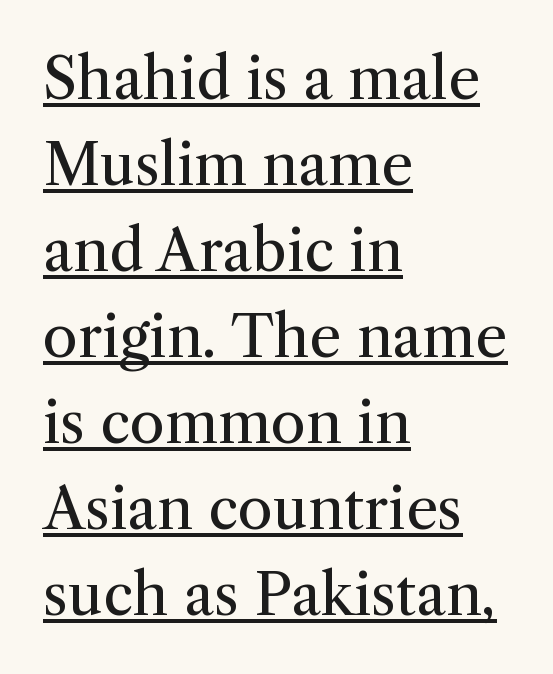
{"serif": "yes", "italic": "no", "bold": "no", "weight": "regular", "width": "normal", "stroke_contrast": "medium", "x_height": "medium", "monospaced": "no", "underline": "yes", "align": "left", "line_spacing": "normal", "line_spacing_ratio": 1.51, "letter_spacing": "normal", "letter_spacing_em": 0.0, "glyph_px": 57}
